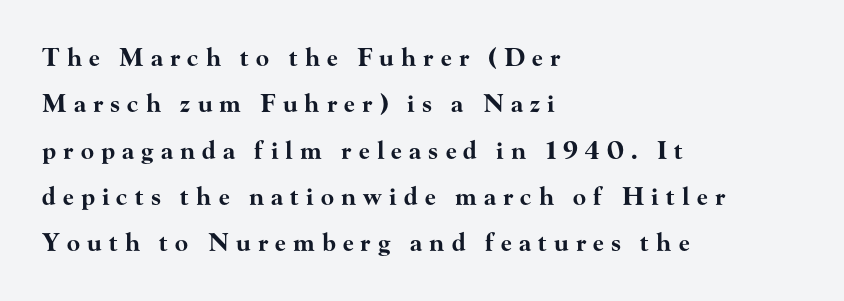
The foot of each line stays bare and open. Does extra space separate the letters? Yes, quite a lot of it. Typeset ragged right — the left edge is the straight one. Stroke thickness is high; the sample reads as a true bold. Posture: straight, roman, zero tilt. Notice the wide empty band between every row — that's loose leading.
